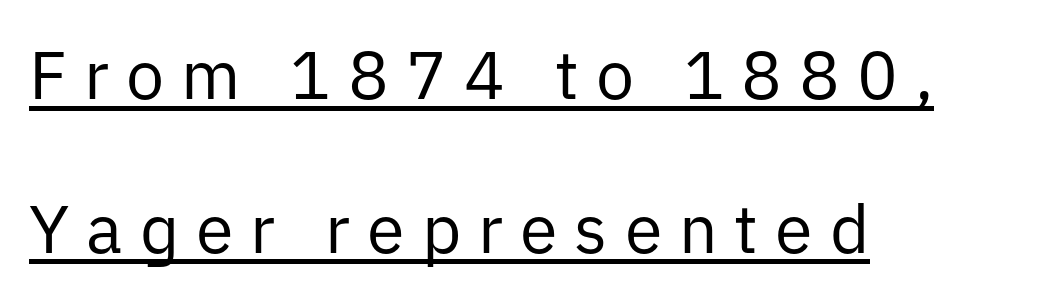
The image shows 68 px regular-weight sans-serif type, upright; set left-aligned, loose line spacing (2.26x), unusually wide letter spacing (+0.25 em), underlined; low stroke contrast and a medium x-height.
